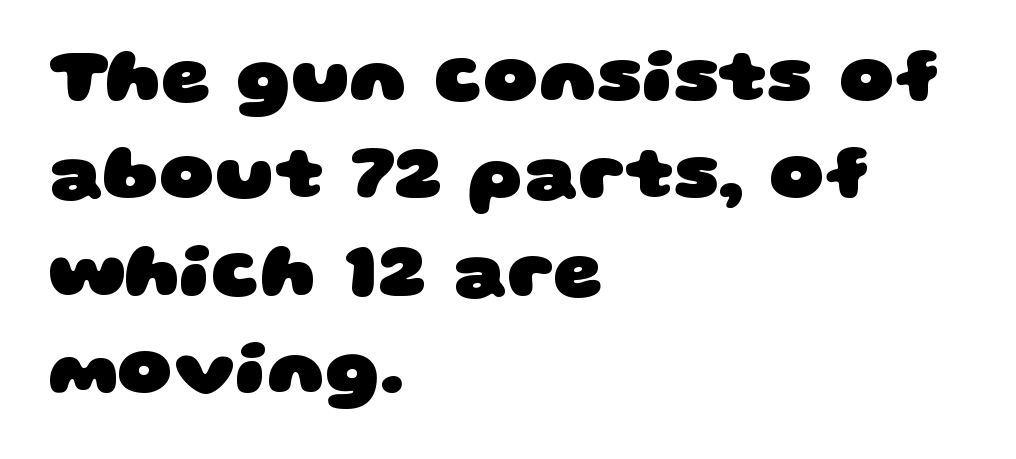
The image shows 76 px heavy, wide sans-serif type; set left-aligned, normal line spacing (1.28x), normal letter spacing, not underlined; low stroke contrast and a large x-height.
